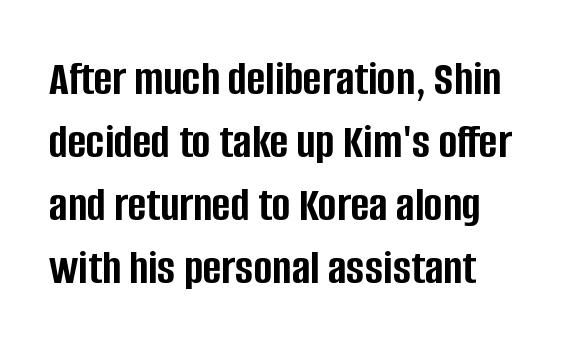
{"serif": "no", "italic": "no", "bold": "yes", "weight": "semibold", "width": "condensed", "stroke_contrast": "low", "x_height": "large", "monospaced": "no", "underline": "no", "align": "left", "line_spacing": "normal", "line_spacing_ratio": 1.26, "letter_spacing": "normal", "letter_spacing_em": 0.0, "glyph_px": 50}
